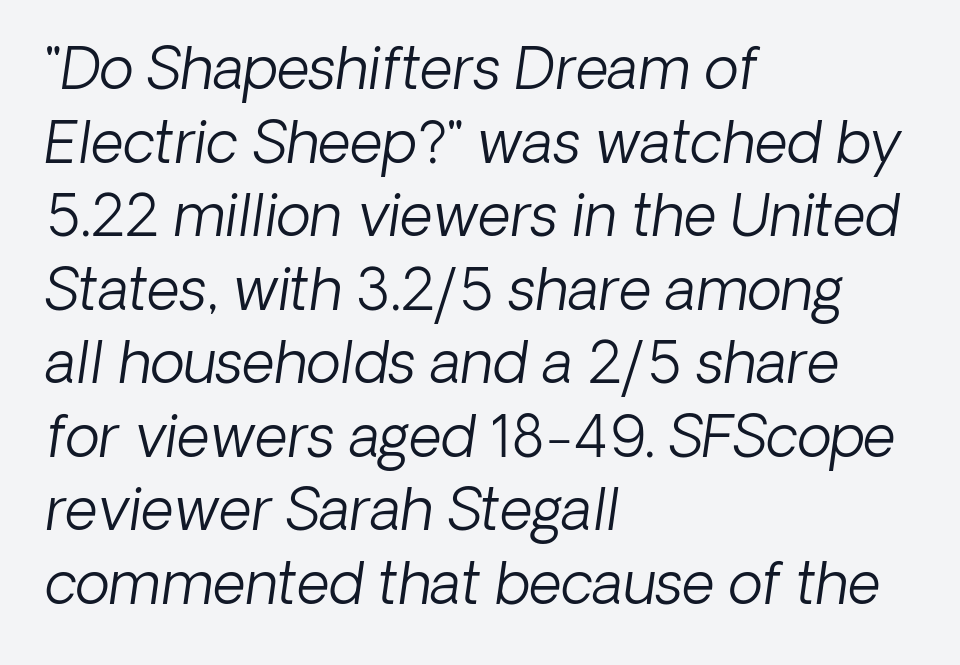
{"italic": "yes", "lean": "right", "slant_degrees": 8, "bold": "no", "weight": "light", "width": "normal", "stroke_contrast": "low", "x_height": "medium", "monospaced": "no", "underline": "no", "align": "left", "line_spacing": "normal", "line_spacing_ratio": 1.29, "letter_spacing": "normal", "letter_spacing_em": 0.0, "glyph_px": 57}
